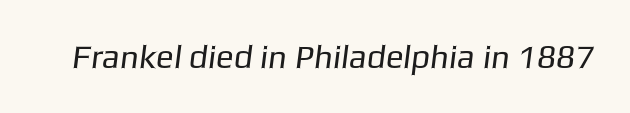
Q: Is the text bold? A: No.
Q: Is the typeface a serif or a sans-serif typeface? A: Sans-serif.
Q: Is the text underlined? A: No.
Q: Is the spacing between letters normal or unusually wide? A: Normal.
Q: Width (condensed, normal, or wide)? A: Normal.
Q: Stroke contrast? A: Low.
Q: x-height? A: Medium.
Q: Monospaced? A: No.
